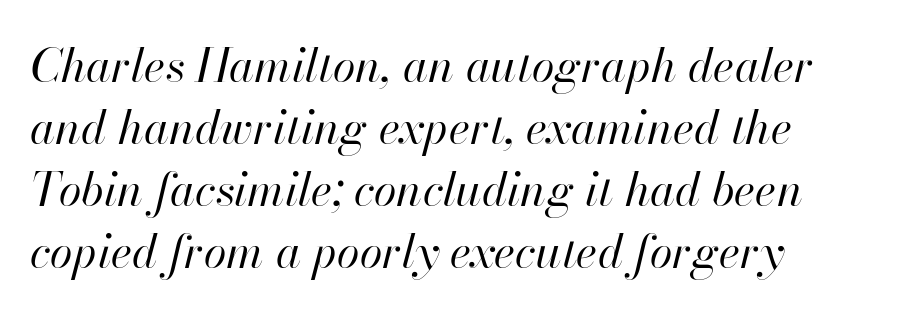
Q: Is the text bold? A: No.
Q: Is the text italic (slanted)? A: Yes, it leans right by about 13 degrees.
Q: Is the text underlined? A: No.
Q: How is the paragraph aligned? A: Left-aligned.
Q: Is the spacing between letters normal or unusually wide? A: Normal.
Q: Is the spacing between lines tight, normal or loose? A: Normal.
Q: Width (condensed, normal, or wide)? A: Normal.
Q: Stroke contrast? A: High.
Q: x-height? A: Small.
Q: Monospaced? A: No.
